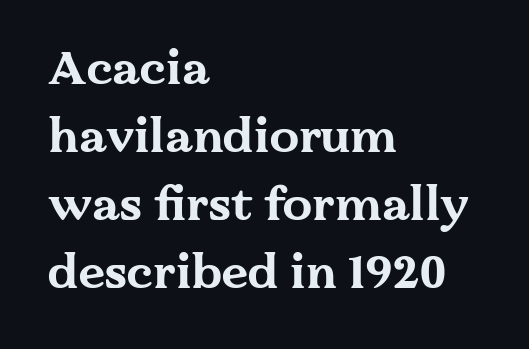
The image shows 47 px bold, wide serif type, upright; set left-aligned, normal line spacing (1.45x), normal letter spacing, not underlined; medium stroke contrast and a medium x-height.
